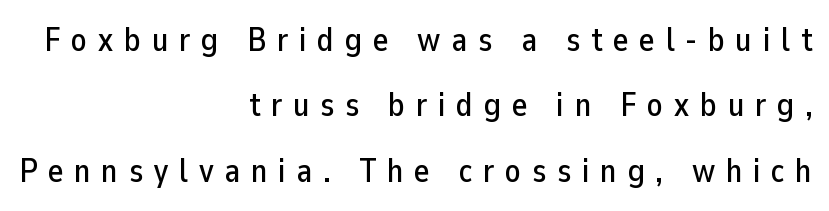
Q: Is the text italic (slanted)? A: No, it is upright.
Q: Is the typeface a serif or a sans-serif typeface? A: Sans-serif.
Q: Is the text underlined? A: No.
Q: How is the paragraph aligned? A: Right-aligned.
Q: Is the spacing between letters normal or unusually wide? A: Unusually wide.
Q: Is the spacing between lines tight, normal or loose? A: Loose.
Q: Width (condensed, normal, or wide)? A: Normal.
Q: Stroke contrast? A: Low.
Q: x-height? A: Medium.
Q: Monospaced? A: No.
